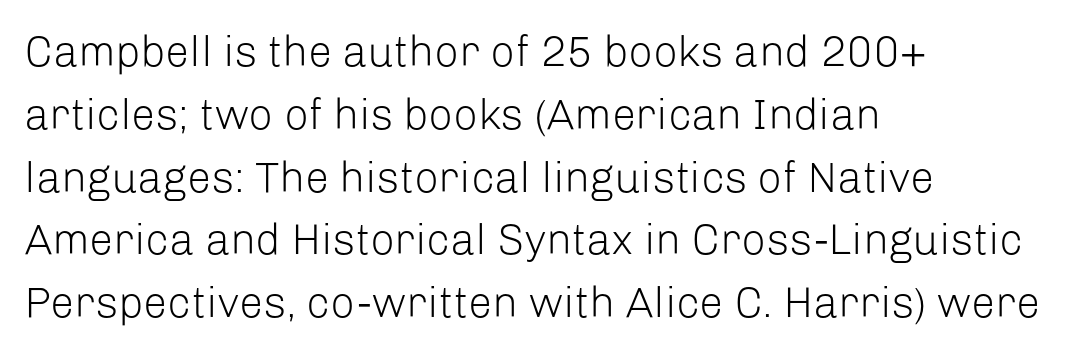
The image shows 43 px light sans-serif type, upright; set left-aligned, normal line spacing (1.46x), normal letter spacing, not underlined; low stroke contrast and a medium x-height.
